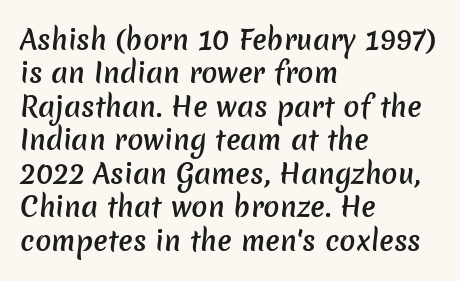
Quick note: underline off. The rendering anchors every line to the left-hand side. Set as a demibold, roughly 600 on the weight scale. Inter-character spacing is left at the font's built-in metrics.
